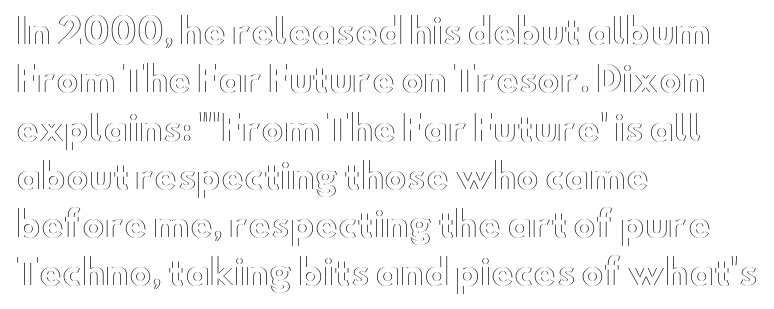
Type without underlining. The passage is arranged the way most books set body copy — flush left. Summary of vertical rhythm: regular, with standard interline spacing. Looks like regular typesetting: each glyph gets only the width it needs.
